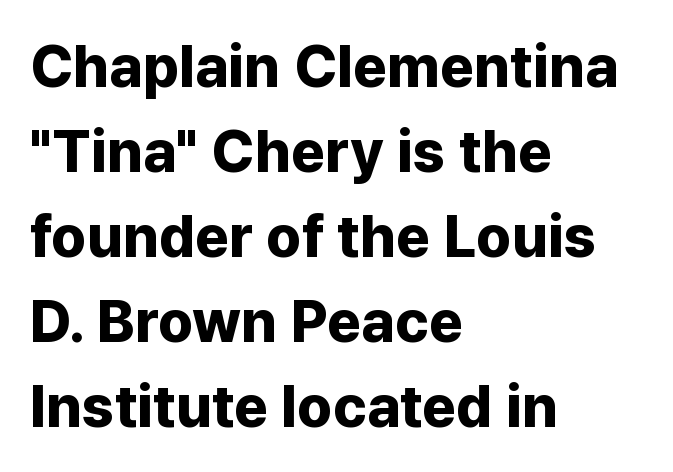
Line starts are locked; line ends wander. Only glyphs here, with clear space below each row. Do the characters align in a grid? No, the font is proportional. The gaps between neighbouring characters are ordinary and unremarkable.
